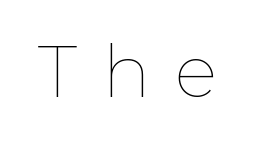
Here the designer chose a conventional face with non-uniform glyph widths. Stems and bowls with no extra thickness — not bold. Does extra space separate the letters? Yes, quite a lot of it. Type without underlining.
